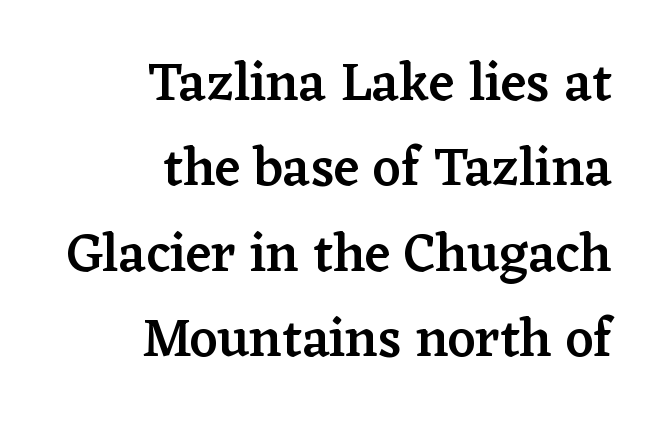
{"serif": "yes", "italic": "no", "bold": "semi", "weight": "semibold", "width": "normal", "stroke_contrast": "low", "x_height": "medium", "monospaced": "no", "underline": "no", "align": "right", "line_spacing": "normal", "line_spacing_ratio": 1.58, "letter_spacing": "normal", "letter_spacing_em": 0.0, "glyph_px": 54}
